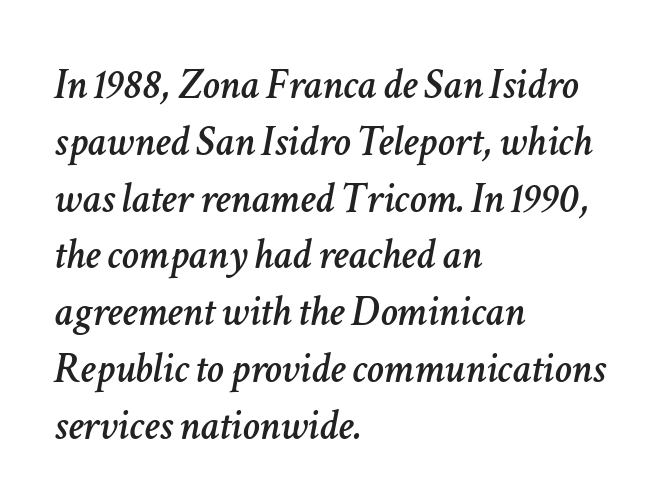
The typesetter chose a ragged-right arrangement here. The foot of each line stays bare and open. Each new line begins a customary step beneath the previous one. Here the designer chose a conventional face with non-uniform glyph widths. These lines were composed using italics.
